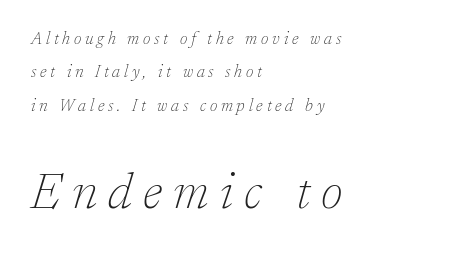
{"serif": "yes", "italic": "yes", "lean": "right", "slant_degrees": 17, "bold": "no", "weight": "thin", "width": "normal", "stroke_contrast": "low", "x_height": "medium", "monospaced": "no", "underline": "no", "align": "left", "line_spacing": "loose", "line_spacing_ratio": 1.96, "letter_spacing": "wide", "letter_spacing_em": 0.22, "larger_block": "second", "size_ratio": 2.94, "glyph_px": 50}
